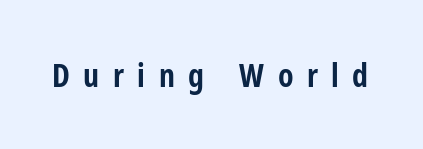
{"serif": "no", "italic": "no", "bold": "yes", "weight": "bold", "width": "condensed", "stroke_contrast": "low", "x_height": "medium", "monospaced": "no", "underline": "no", "letter_spacing": "wide", "letter_spacing_em": 0.42, "glyph_px": 32}
